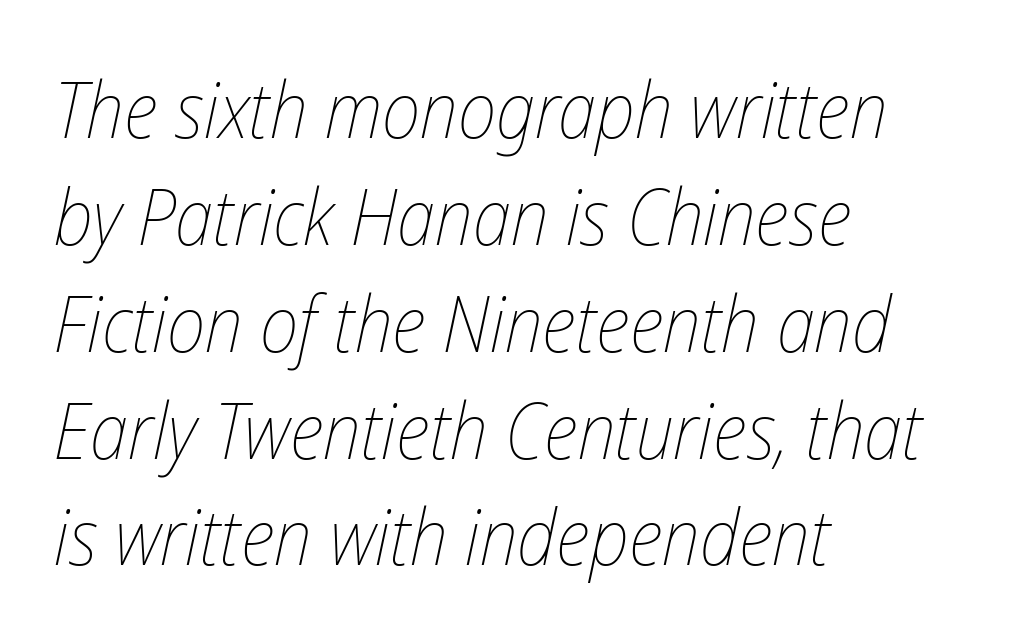
The image shows 78 px thin, condensed type, italic (leaning right); set left-aligned, normal line spacing (1.37x), normal letter spacing, not underlined; low stroke contrast and a medium x-height.
